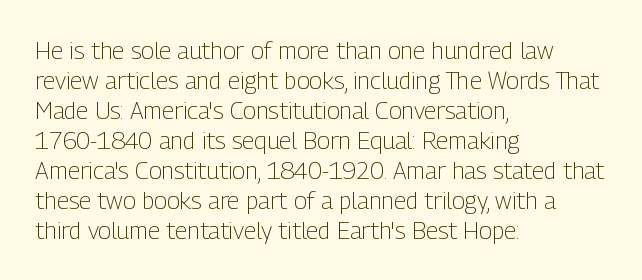
{"italic": "no", "bold": "no", "underline": "no", "align": "left", "line_spacing": "normal", "line_spacing_ratio": 1.25, "letter_spacing": "normal", "letter_spacing_em": 0.0, "glyph_px": 24}
